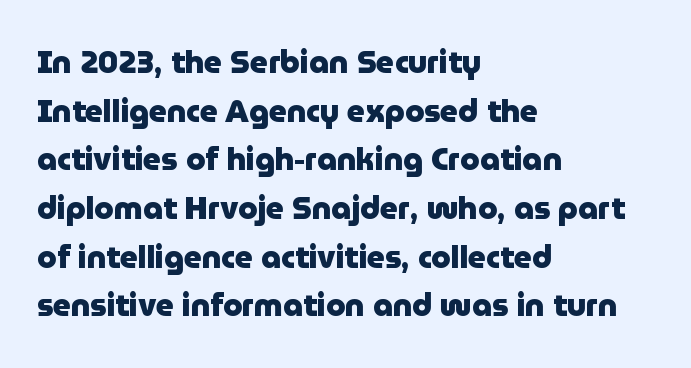
Q: Is the text bold? A: Yes.
Q: Is the text italic (slanted)? A: No, it is upright.
Q: Is the typeface a serif or a sans-serif typeface? A: Sans-serif.
Q: Is the text underlined? A: No.
Q: How is the paragraph aligned? A: Left-aligned.
Q: Is the spacing between letters normal or unusually wide? A: Normal.
Q: Is the spacing between lines tight, normal or loose? A: Normal.
Q: Width (condensed, normal, or wide)? A: Normal.
Q: Stroke contrast? A: Low.
Q: x-height? A: Medium.
Q: Monospaced? A: No.
